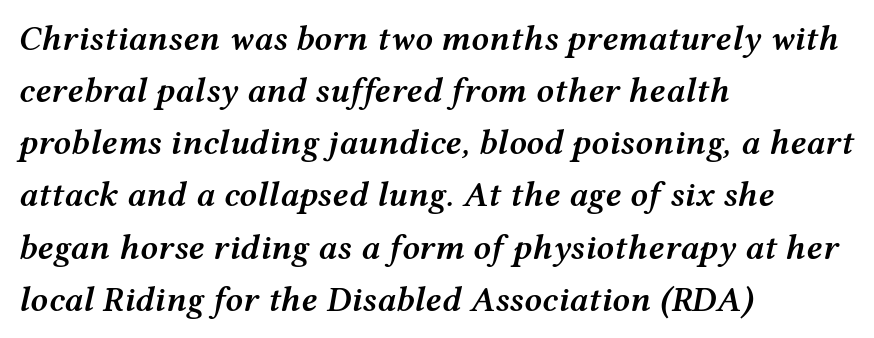
{"italic": "yes", "lean": "right", "slant_degrees": 12, "bold": "semi", "weight": "semibold", "width": "wide", "stroke_contrast": "medium", "x_height": "medium", "monospaced": "no", "underline": "no", "align": "left", "line_spacing": "normal", "line_spacing_ratio": 1.49, "letter_spacing": "normal", "letter_spacing_em": 0.0, "glyph_px": 35}
